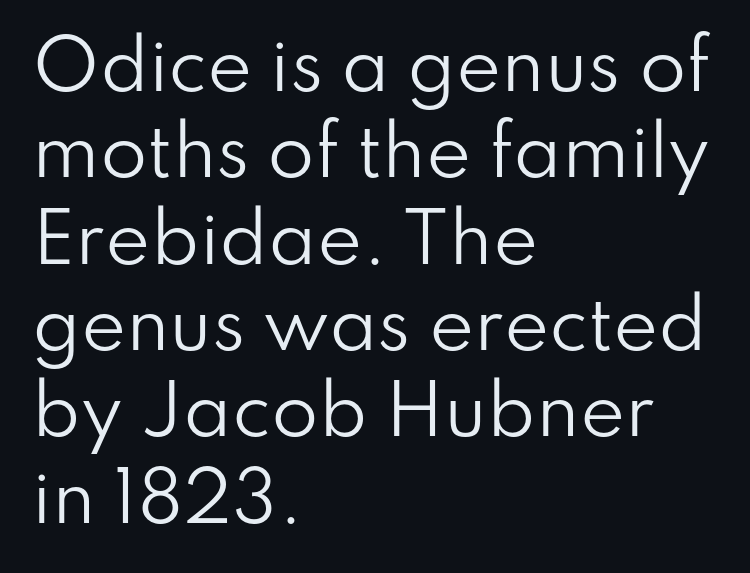
Does the leading feel generous? No, just average. No word sits above an underline. Typeset ragged right — the left edge is the straight one. Font category for this specimen: sans-serif.
